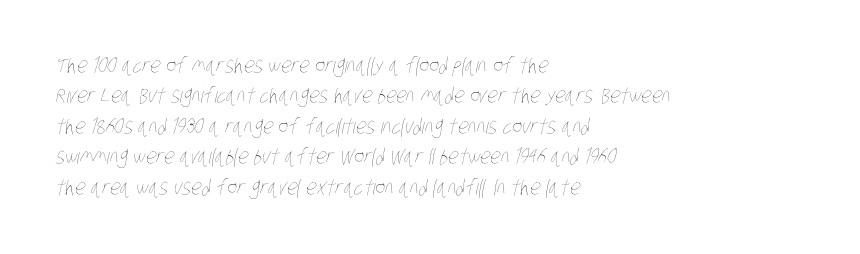
{"bold": "no", "underline": "no", "align": "left", "line_spacing": "normal", "line_spacing_ratio": 1.45, "letter_spacing": "normal", "letter_spacing_em": 0.0, "glyph_px": 21}
